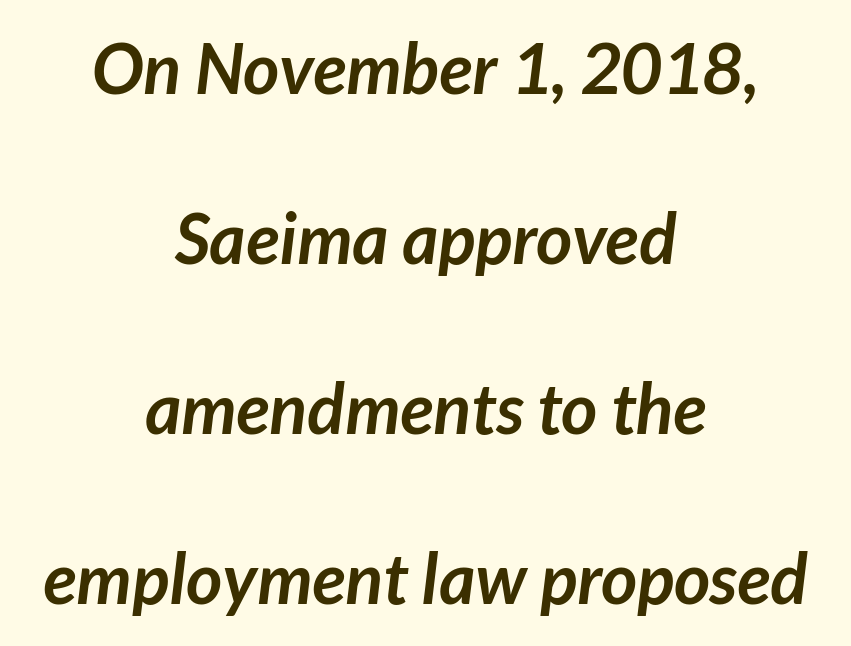
The image shows 70 px semibold sans-serif type; set centered, loose line spacing (2.43x), normal letter spacing, not underlined; low stroke contrast and a medium x-height.
